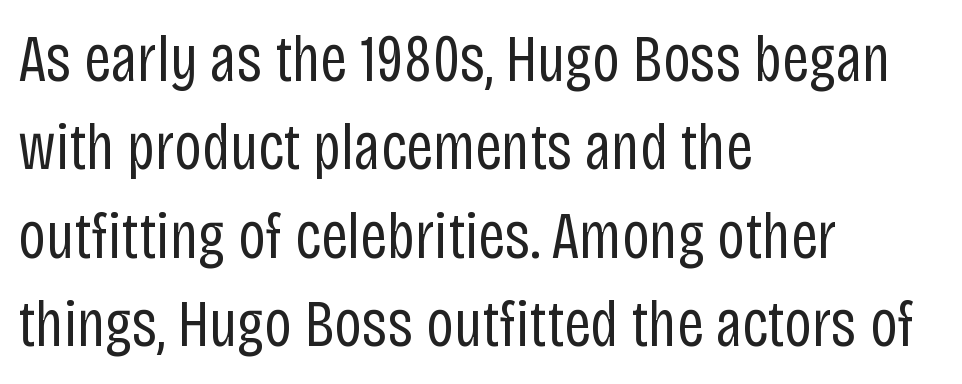
Q: Is the text bold? A: No.
Q: Is the text italic (slanted)? A: No, it is upright.
Q: Is the typeface a serif or a sans-serif typeface? A: Sans-serif.
Q: Is the text underlined? A: No.
Q: How is the paragraph aligned? A: Left-aligned.
Q: Is the spacing between letters normal or unusually wide? A: Normal.
Q: Is the spacing between lines tight, normal or loose? A: Normal.
Q: Width (condensed, normal, or wide)? A: Condensed.
Q: Stroke contrast? A: Low.
Q: x-height? A: Large.
Q: Monospaced? A: No.
